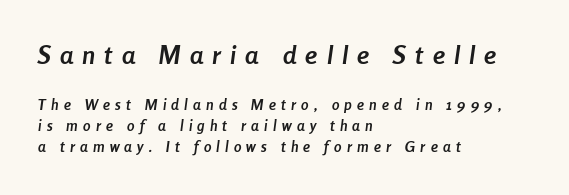
The passage shown stacks its lines at a standard gap. The typography opts for an oblique posture over an upright one. The passage shown has open, widely tracked lettering throughout. Every row of glyphs begins at an identical x-position on the left.
